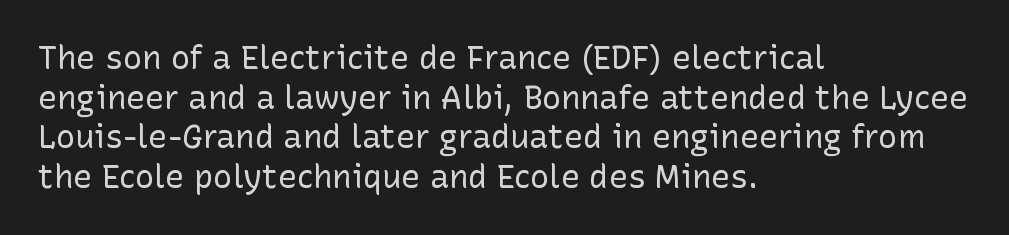
Q: Is the text bold? A: No.
Q: Is the text italic (slanted)? A: No, it is upright.
Q: Is the typeface a serif or a sans-serif typeface? A: Sans-serif.
Q: Is the text underlined? A: No.
Q: How is the paragraph aligned? A: Left-aligned.
Q: Is the spacing between letters normal or unusually wide? A: Normal.
Q: Width (condensed, normal, or wide)? A: Normal.
Q: Stroke contrast? A: Low.
Q: x-height? A: Medium.
Q: Monospaced? A: No.
